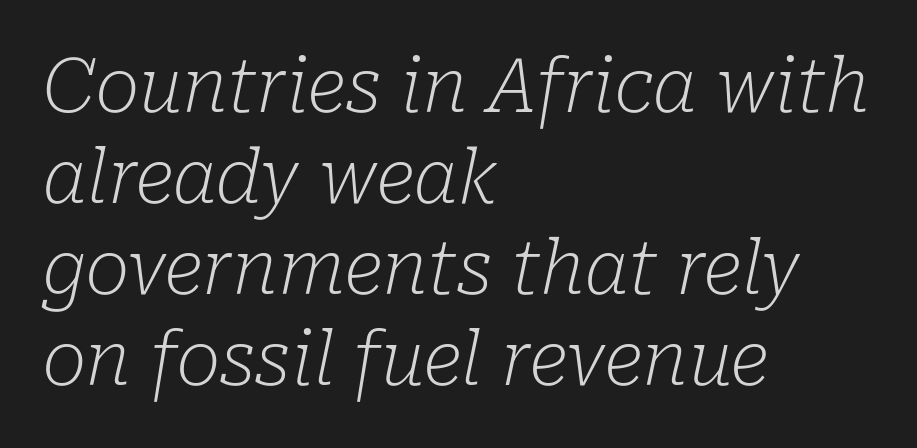
Q: Is the text bold? A: No.
Q: Is the text italic (slanted)? A: Yes, it leans right by about 10 degrees.
Q: Is the typeface a serif or a sans-serif typeface? A: Serif.
Q: Is the text underlined? A: No.
Q: How is the paragraph aligned? A: Left-aligned.
Q: Is the spacing between letters normal or unusually wide? A: Normal.
Q: Width (condensed, normal, or wide)? A: Normal.
Q: Stroke contrast? A: Low.
Q: x-height? A: Medium.
Q: Monospaced? A: No.
